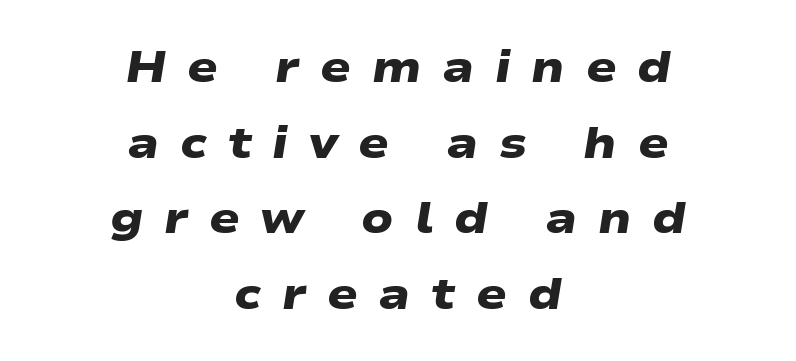
The image shows 45 px heavy, wide sans-serif type; set centered, normal line spacing (1.68x), unusually wide letter spacing (+0.46 em), not underlined; low stroke contrast and a medium x-height.
